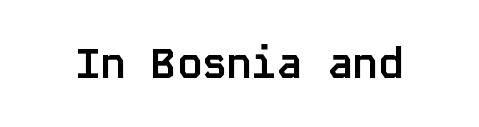
Compared with typical body copy, the letter spacing here is the same. Here the designer chose a console-style face with uniform glyph widths. On the weight axis this lands at bold, roughly 700. Underline: absent. You can tell from the bare stems that sans-serif type was used. Italic? Not at all — the glyphs are vertical.
